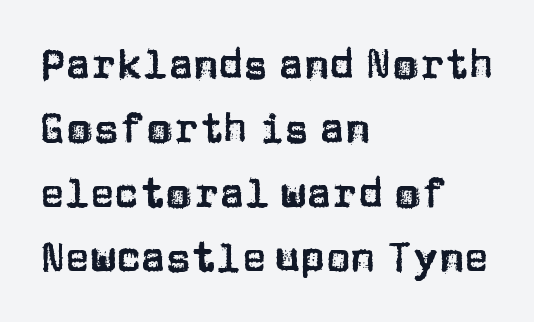
The image shows 41 px sans-serif type, upright; set left-aligned, normal line spacing (1.57x), normal letter spacing, not underlined; low stroke contrast and a large x-height.
